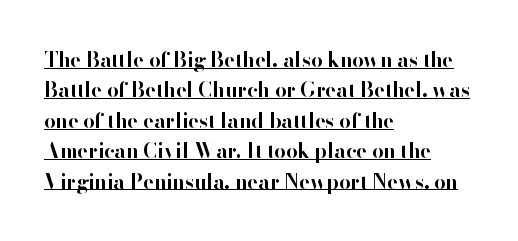
{"italic": "no", "bold": "yes", "underline": "yes", "align": "left", "line_spacing": "normal", "line_spacing_ratio": 1.52, "letter_spacing": "normal", "letter_spacing_em": 0.0, "glyph_px": 20}
